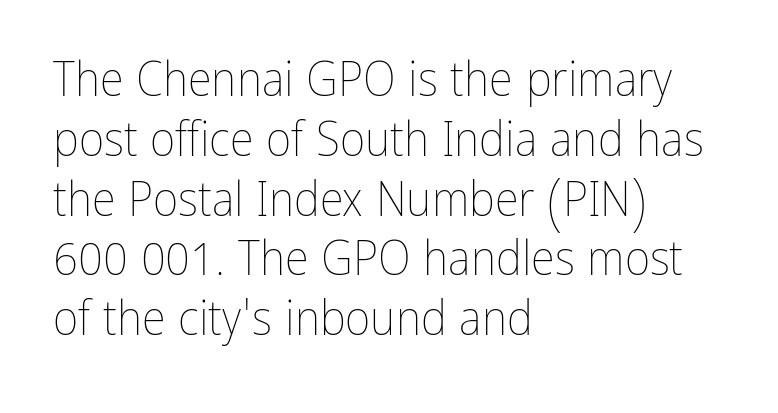
The image shows 49 px thin, condensed type, upright; set left-aligned, line spacing 1.22x, normal letter spacing, not underlined; low stroke contrast and a medium x-height.
